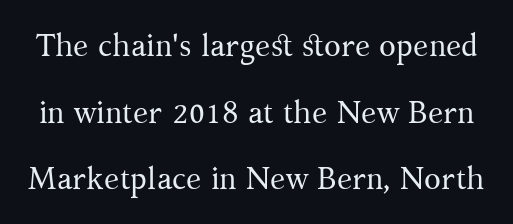
The image shows 31 px regular-weight serif type, upright; set loose line spacing (2.15x), normal letter spacing, not underlined; medium stroke contrast and a medium x-height.
